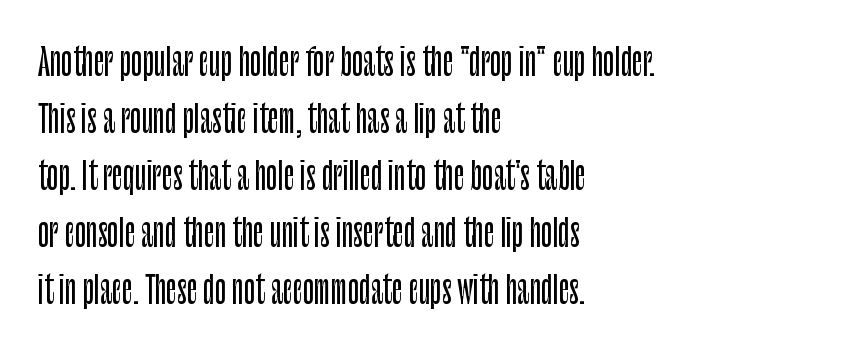
The image shows 37 px condensed sans-serif type, upright; set left-aligned, normal line spacing (1.54x), normal letter spacing, not underlined; low stroke contrast and a large x-height.
